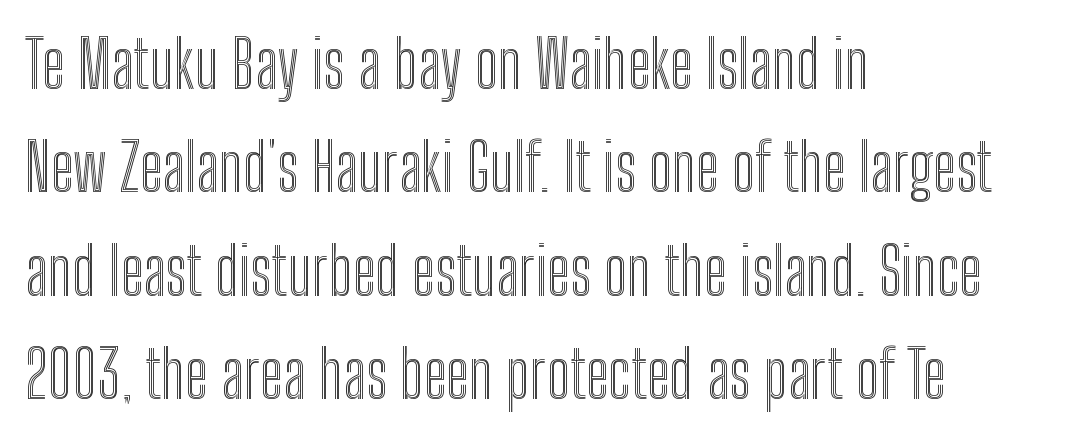
A typesetter would call this leading conventional body-copy spacing. Observe the ordinary spacing: letters are neighbours, not strangers. This rendering uses left alignment, leaving the right contour irregular. Unmarked baselines from the first word to the last. Here the designer chose a conventional face with non-uniform glyph widths. The lettering holds an erect, upright posture throughout.
